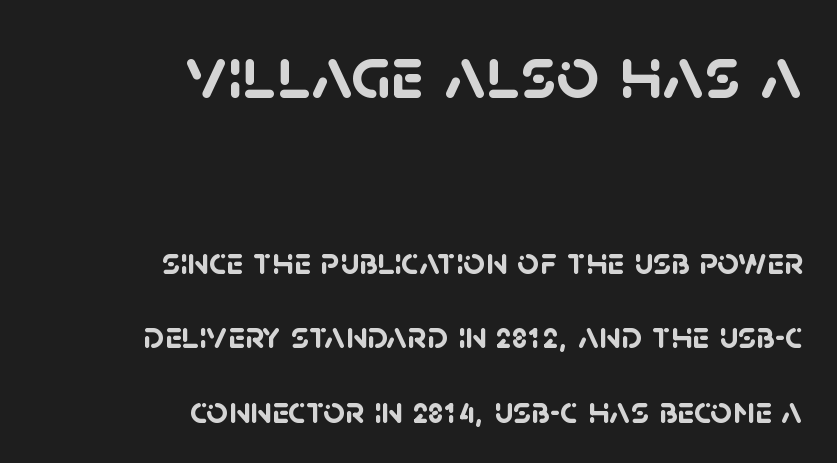
{"serif": "no", "bold": "yes", "weight": "semibold", "width": "normal", "stroke_contrast": "low", "x_height": "large", "monospaced": "no", "underline": "no", "align": "right", "line_spacing": "loose", "line_spacing_ratio": 1.96, "letter_spacing": "normal", "letter_spacing_em": 0.0, "larger_block": "first", "size_ratio": 1.97, "glyph_px": 75}
